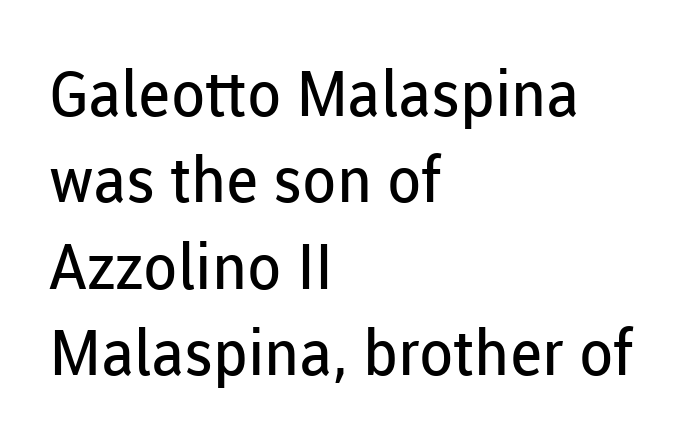
{"serif": "no", "italic": "no", "bold": "no", "weight": "regular", "width": "normal", "stroke_contrast": "low", "x_height": "medium", "monospaced": "no", "underline": "no", "align": "left", "line_spacing": "normal", "line_spacing_ratio": 1.37, "letter_spacing": "normal", "letter_spacing_em": 0.0, "glyph_px": 63}
